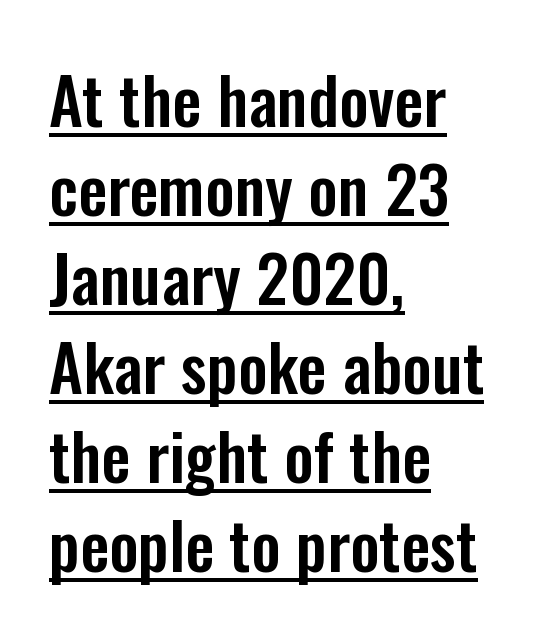
The face used here is proportionally spaced, like ordinary book or web type. The passage shown is typeset with a sans-serif family. No italicization has been applied; the sample stays upright. The horizontal fit of the characters is conventional and even.
